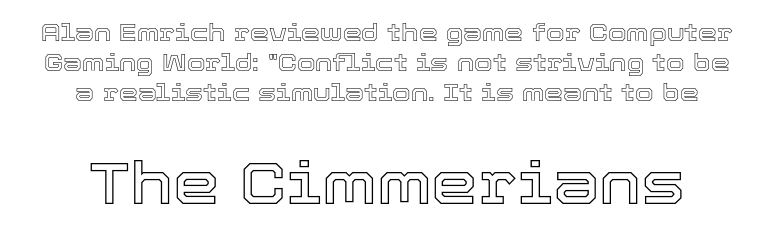
If you drew a line through each stem, it would be perfectly vertical. Think of a printed novel: that variable character pitch is what you see here. Typesetter's note — lower block bumped up in size, upper block left smaller. The zone under the glyphs is completely vacant. Students, note that the glyphs here touch the page at normal intervals.
